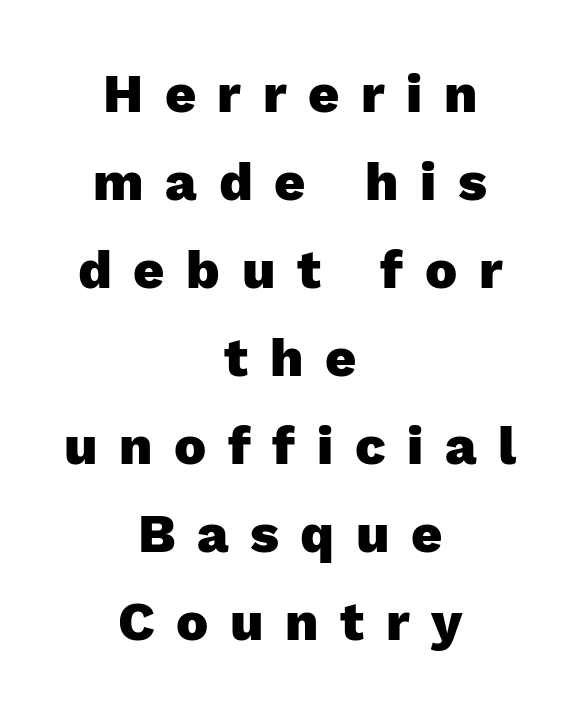
{"serif": "no", "italic": "no", "bold": "yes", "weight": "heavy", "width": "normal", "x_height": "medium", "monospaced": "no", "underline": "no", "align": "center", "line_spacing": "normal", "line_spacing_ratio": 1.63, "letter_spacing": "wide", "letter_spacing_em": 0.4, "glyph_px": 54}
